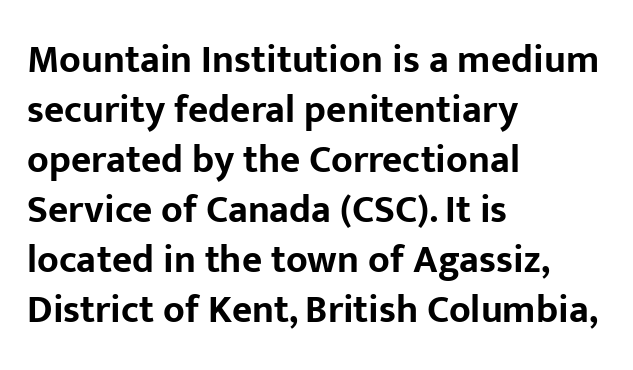
Q: Is the text bold? A: Yes.
Q: Is the text italic (slanted)? A: No, it is upright.
Q: Is the typeface a serif or a sans-serif typeface? A: Sans-serif.
Q: Is the text underlined? A: No.
Q: How is the paragraph aligned? A: Left-aligned.
Q: Is the spacing between letters normal or unusually wide? A: Normal.
Q: Is the spacing between lines tight, normal or loose? A: Normal.
Q: Width (condensed, normal, or wide)? A: Normal.
Q: Stroke contrast? A: Low.
Q: x-height? A: Medium.
Q: Monospaced? A: No.
